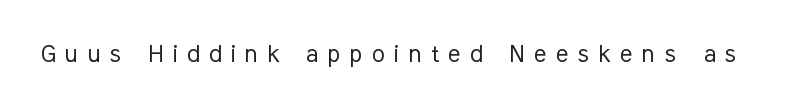
The image shows 29 px light, condensed sans-serif type, upright; set unusually wide letter spacing (+0.33 em), not underlined; low stroke contrast and a medium x-height.
